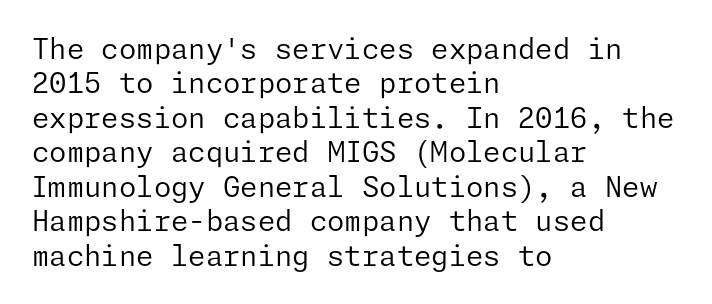
{"serif": "no", "italic": "no", "bold": "no", "weight": "regular", "width": "normal", "stroke_contrast": "low", "x_height": "medium", "underline": "no", "align": "left", "line_spacing_ratio": 1.23, "letter_spacing": "normal", "letter_spacing_em": 0.0, "glyph_px": 28}
